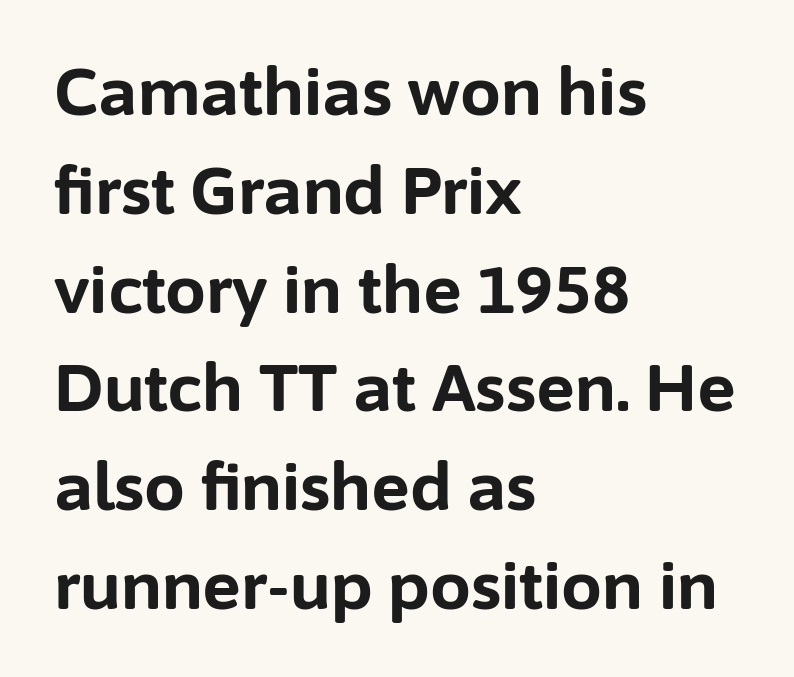
{"serif": "no", "italic": "no", "bold": "yes", "weight": "bold", "width": "normal", "stroke_contrast": "low", "x_height": "medium", "monospaced": "no", "underline": "no", "align": "left", "line_spacing": "normal", "line_spacing_ratio": 1.52, "letter_spacing": "normal", "letter_spacing_em": 0.0, "glyph_px": 65}
